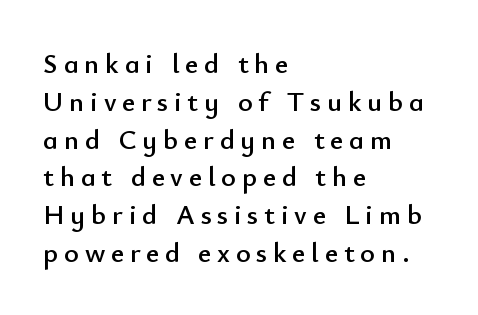
The image shows 28 px sans-serif type, upright; set left-aligned, normal line spacing (1.35x), unusually wide letter spacing (+0.21 em), not underlined; low stroke contrast and a small x-height.
